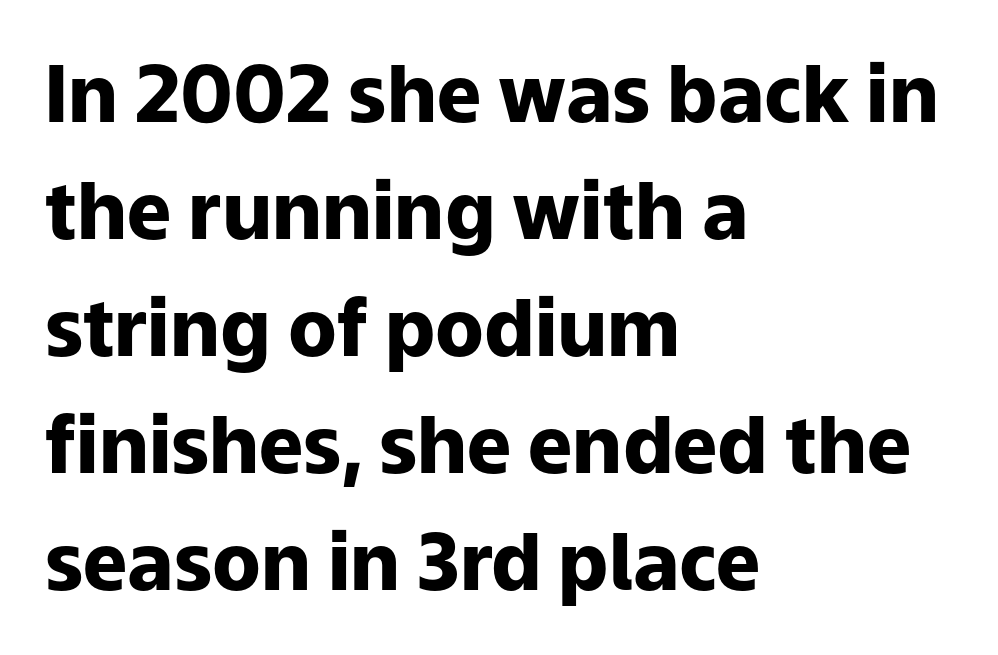
{"serif": "no", "italic": "no", "bold": "yes", "weight": "heavy", "width": "normal", "stroke_contrast": "low", "x_height": "medium", "monospaced": "no", "underline": "no", "align": "left", "line_spacing": "normal", "line_spacing_ratio": 1.48, "letter_spacing": "normal", "letter_spacing_em": 0.0, "glyph_px": 79}
